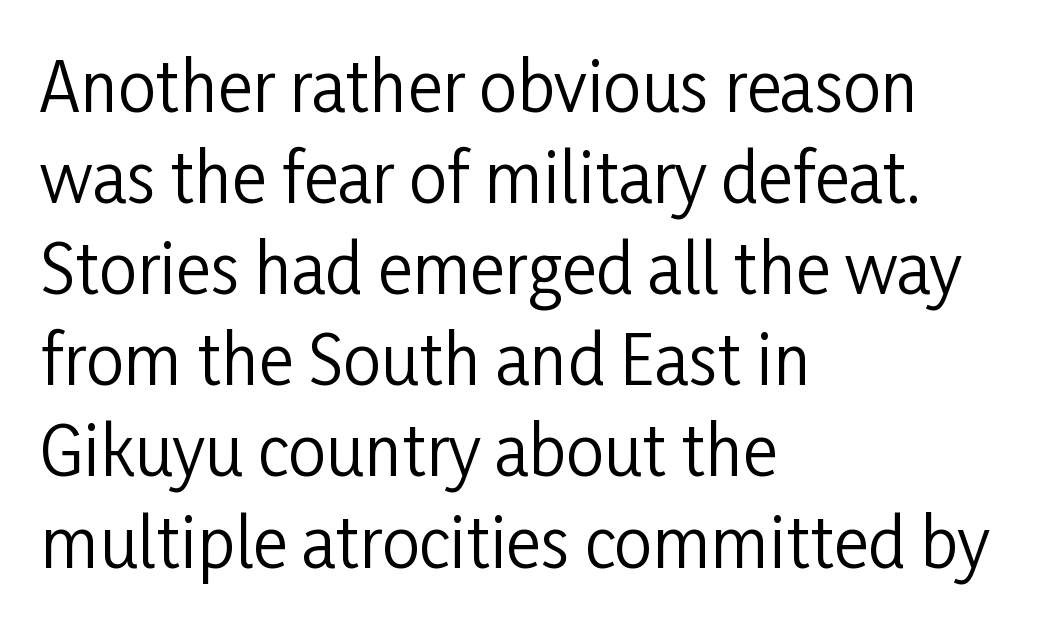
{"serif": "no", "italic": "no", "bold": "no", "weight": "regular", "width": "condensed", "stroke_contrast": "low", "x_height": "medium", "monospaced": "no", "underline": "no", "align": "left", "line_spacing": "normal", "line_spacing_ratio": 1.36, "letter_spacing": "normal", "letter_spacing_em": 0.0, "glyph_px": 67}
